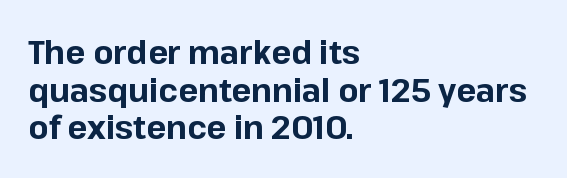
{"serif": "no", "italic": "no", "bold": "yes", "weight": "bold", "width": "normal", "stroke_contrast": "low", "x_height": "medium", "monospaced": "no", "underline": "no", "align": "left", "line_spacing": "tight", "line_spacing_ratio": 1.14, "letter_spacing": "normal", "letter_spacing_em": 0.0, "glyph_px": 33}
